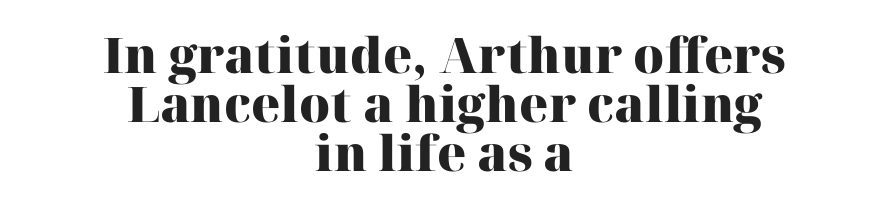
The image shows 49 px heavy serif type, upright; set centered, tight line spacing (1.0x), normal letter spacing, not underlined; high stroke contrast and a medium x-height.
